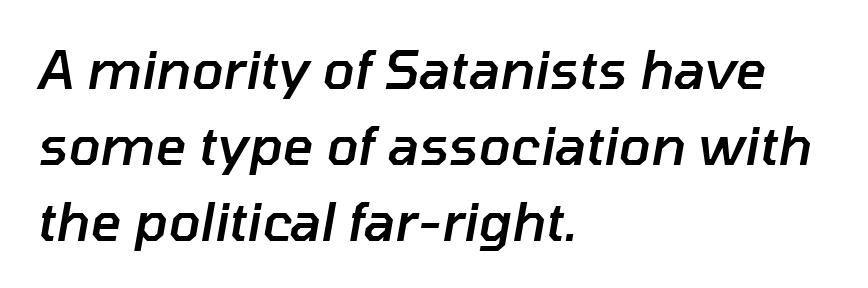
Every row of glyphs begins at an identical x-position on the left. Beneath every word, the page is bare. Each glyph is drawn with semibold strokes, heavier than normal yet not fully bold. Varying glyph widths throughout — classic text-font behaviour. Letter spacing: default. The leading is moderate, giving the passage an even texture.
